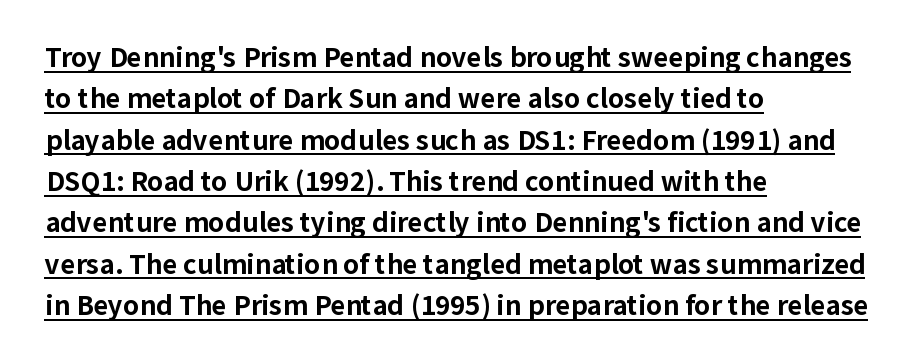
Q: Is the text bold? A: Yes.
Q: Is the text italic (slanted)? A: No, it is upright.
Q: Is the text underlined? A: Yes.
Q: How is the paragraph aligned? A: Left-aligned.
Q: Is the spacing between letters normal or unusually wide? A: Normal.
Q: Is the spacing between lines tight, normal or loose? A: Normal.
